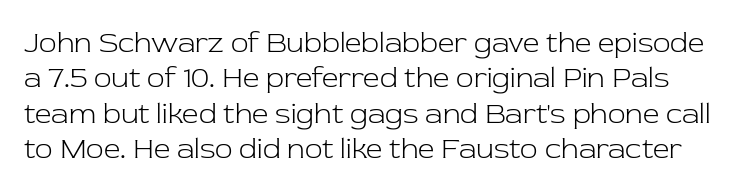
The image shows 29 px light serif type, upright; set line spacing 1.22x, normal letter spacing, not underlined; low stroke contrast and a medium x-height.
